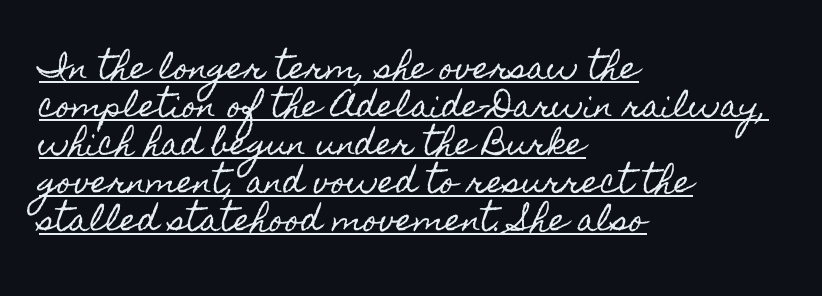
{"width": "condensed", "x_height": "small", "monospaced": "no", "underline": "yes", "align": "left", "line_spacing": "normal", "line_spacing_ratio": 1.27, "letter_spacing": "normal", "letter_spacing_em": 0.0, "glyph_px": 30}
